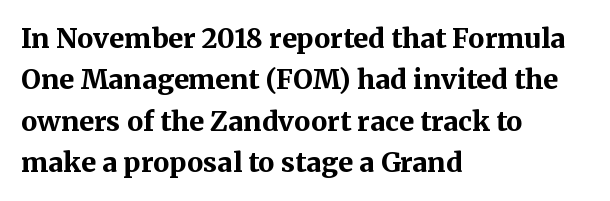
{"italic": "no", "bold": "yes", "underline": "no", "align": "left", "line_spacing": "normal", "line_spacing_ratio": 1.53, "letter_spacing": "normal", "letter_spacing_em": 0.0, "glyph_px": 27}
